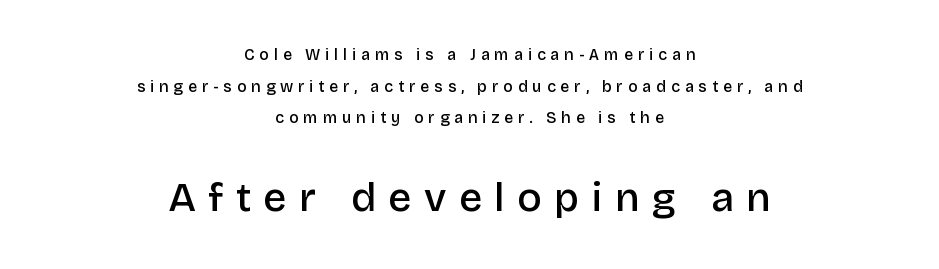
{"serif": "no", "italic": "no", "bold": "semi", "weight": "semibold", "width": "normal", "stroke_contrast": "low", "x_height": "large", "monospaced": "no", "underline": "no", "align": "center", "line_spacing": "loose", "line_spacing_ratio": 1.97, "letter_spacing": "wide", "letter_spacing_em": 0.3, "larger_block": "second", "size_ratio": 2.56, "glyph_px": 41}
